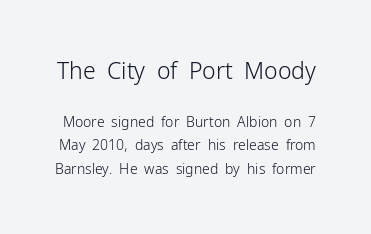
{"italic": "no", "bold": "no", "underline": "no", "line_spacing": "normal", "line_spacing_ratio": 1.67, "letter_spacing": "normal", "letter_spacing_em": 0.0, "larger_block": "first", "size_ratio": 1.64, "glyph_px": 23}
